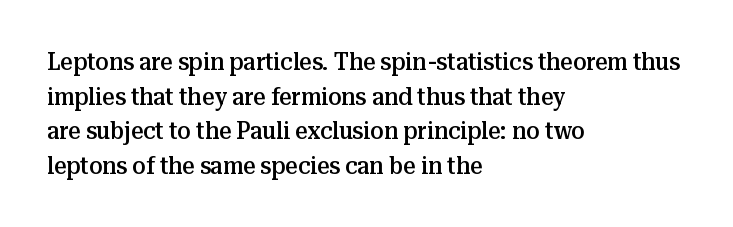
Q: Is the text bold? A: Semi-bold.
Q: Is the text italic (slanted)? A: No, it is upright.
Q: Is the text underlined? A: No.
Q: How is the paragraph aligned? A: Left-aligned.
Q: Is the spacing between letters normal or unusually wide? A: Normal.
Q: Is the spacing between lines tight, normal or loose? A: Normal.
